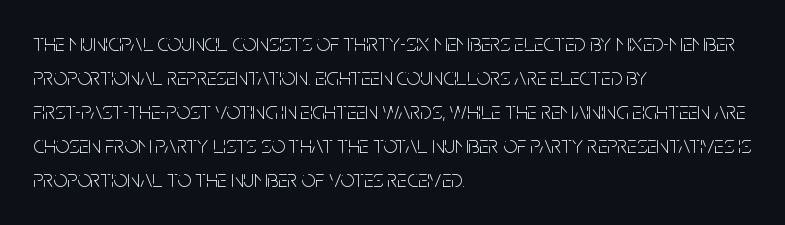
Just letters on the line, the space beneath them empty. The lines sit at an ordinary, default distance from one another. Reading down the block, your eye returns to a fixed left position each line. Think standard paragraph weight, or any step lighter than that.
